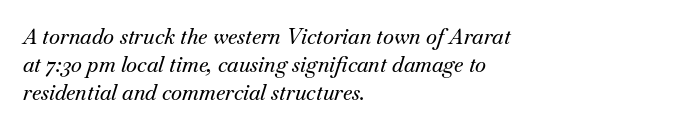
{"italic": "yes", "lean": "right", "slant_degrees": 18, "underline": "no", "align": "left", "line_spacing": "normal", "line_spacing_ratio": 1.34, "letter_spacing": "normal", "letter_spacing_em": 0.0, "glyph_px": 21}
